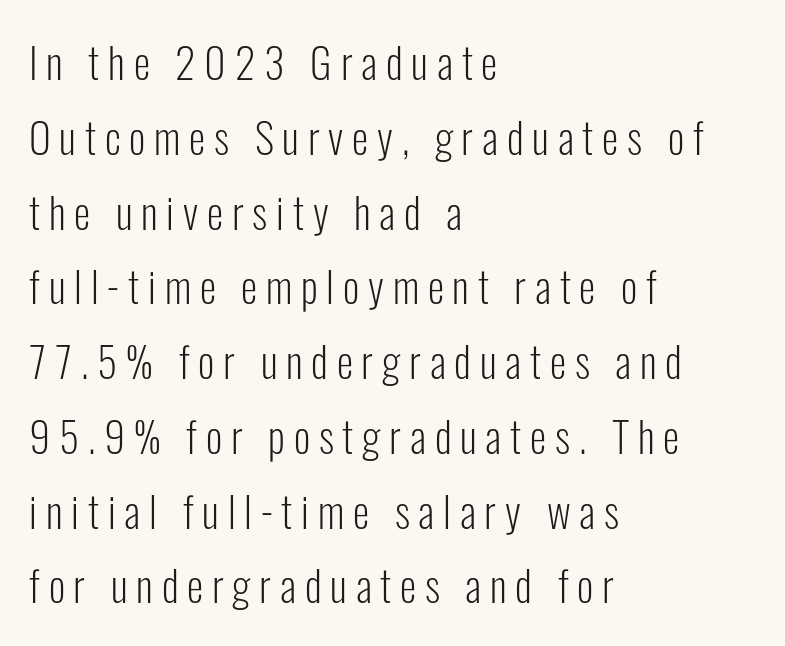
{"serif": "no", "italic": "no", "bold": "no", "weight": "light", "width": "condensed", "stroke_contrast": "low", "x_height": "medium", "monospaced": "no", "underline": "no", "align": "left", "line_spacing_ratio": 1.78, "letter_spacing": "wide", "letter_spacing_em": 0.21, "glyph_px": 42}
